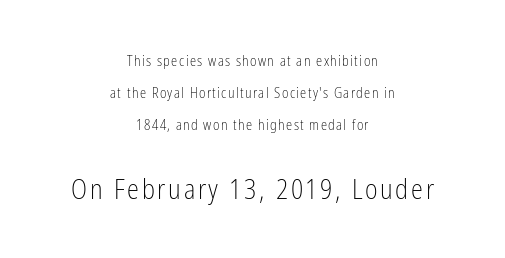
Q: Is the text bold? A: No.
Q: Is the text italic (slanted)? A: No, it is upright.
Q: Is the text underlined? A: No.
Q: How is the paragraph aligned? A: Centered.
Q: Is the spacing between lines tight, normal or loose? A: Loose.
Q: Which block of text is set in a larger size, the first (top) or the second (bottom)? A: The second (bottom) one.
